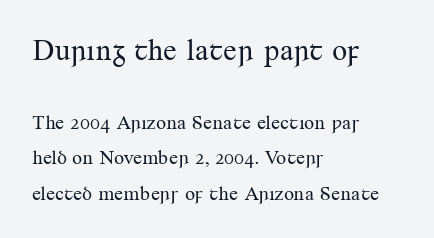
Q: Is the text bold? A: No.
Q: Is the text italic (slanted)? A: No, it is upright.
Q: Is the typeface a serif or a sans-serif typeface? A: Serif.
Q: Is the text underlined? A: No.
Q: How is the paragraph aligned? A: Left-aligned.
Q: Is the spacing between letters normal or unusually wide? A: Normal.
Q: Which block of text is set in a larger size, the first (top) or the second (bottom)? A: The first (top) one.
Q: Width (condensed, normal, or wide)? A: Normal.
Q: Stroke contrast? A: Medium.
Q: x-height? A: Small.
Q: Monospaced? A: No.
